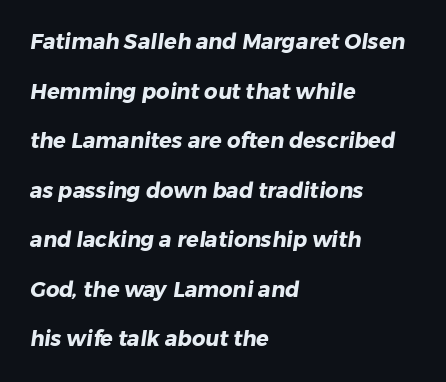
Q: Is the text bold? A: Yes.
Q: Is the text underlined? A: No.
Q: How is the paragraph aligned? A: Left-aligned.
Q: Is the spacing between letters normal or unusually wide? A: Normal.
Q: Is the spacing between lines tight, normal or loose? A: Loose.
